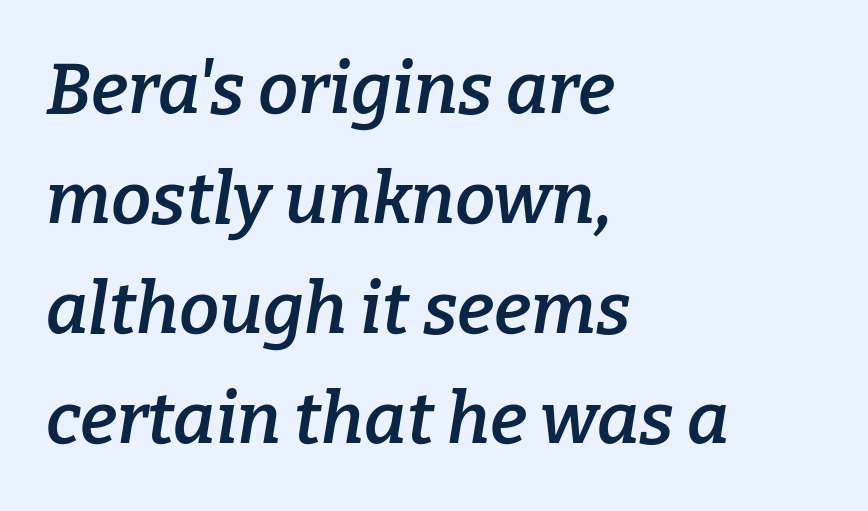
This sample uses plain, unmodified letter spacing. A fair bit of extra ink — the face is semibold, not bold. The line-height multiplier appears to be the usual default. Has an underline been added? It has not. Each letter keeps its own natural width here, so spacing adapts to shape. The type family on display is of the serif kind.
